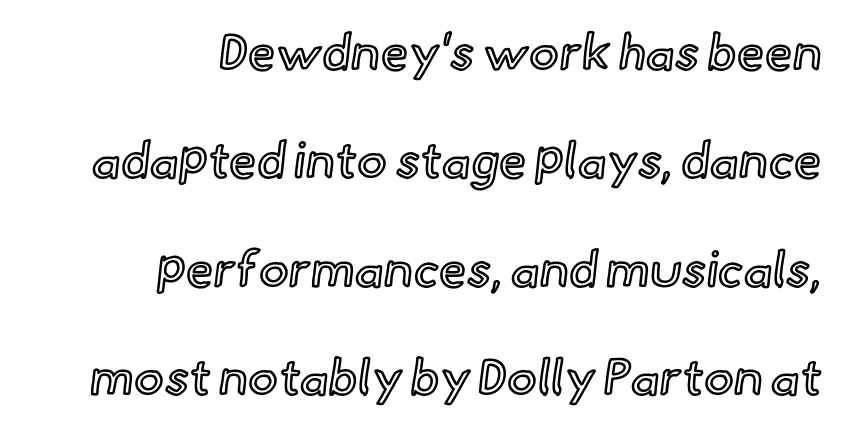
Which margin do the lines hug? The right one — the left edge is uneven. Any mark beneath the type? The region is blank. Proportional: the letters do not fall into vertical columns. Successive baselines arrive slowly, with a big drop between each.
